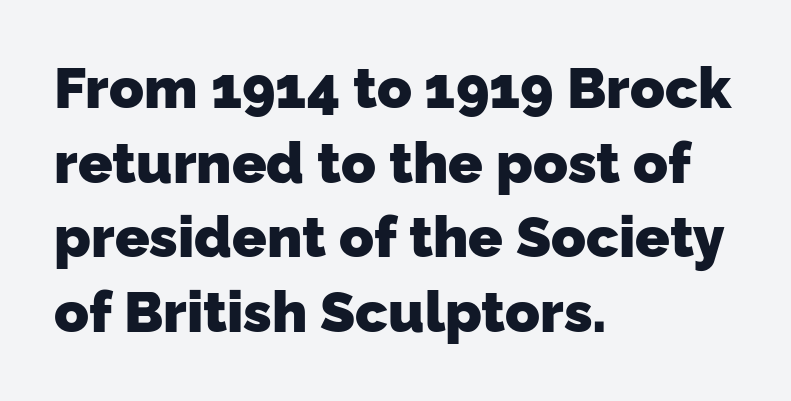
{"serif": "no", "bold": "yes", "weight": "heavy", "width": "normal", "stroke_contrast": "low", "x_height": "medium", "monospaced": "no", "underline": "no", "align": "left", "line_spacing": "normal", "line_spacing_ratio": 1.31, "letter_spacing": "normal", "letter_spacing_em": 0.0, "glyph_px": 57}
